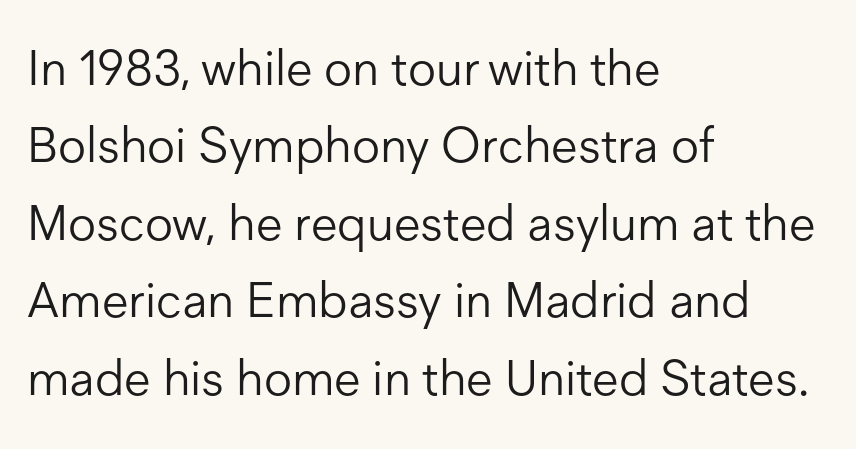
Nothing unusual about the tracking: characters are spaced as the font intends. Posture: straight, roman, zero tilt. Proportional: the letters do not fall into vertical columns. Observe the absence of serifs on each vertical stroke in this sample. The area under the type is left untouched.
